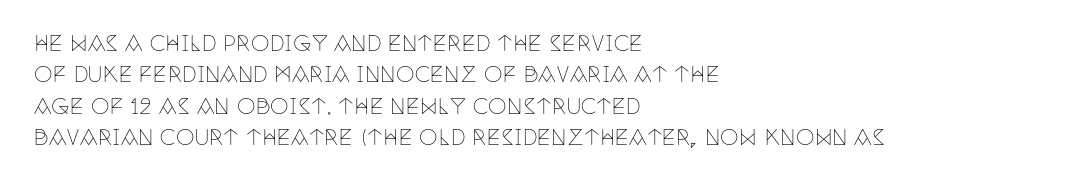
Q: Is the text bold? A: No.
Q: Is the text italic (slanted)? A: No, it is upright.
Q: Is the text underlined? A: No.
Q: How is the paragraph aligned? A: Left-aligned.
Q: Is the spacing between letters normal or unusually wide? A: Normal.
Q: Is the spacing between lines tight, normal or loose? A: Normal.
